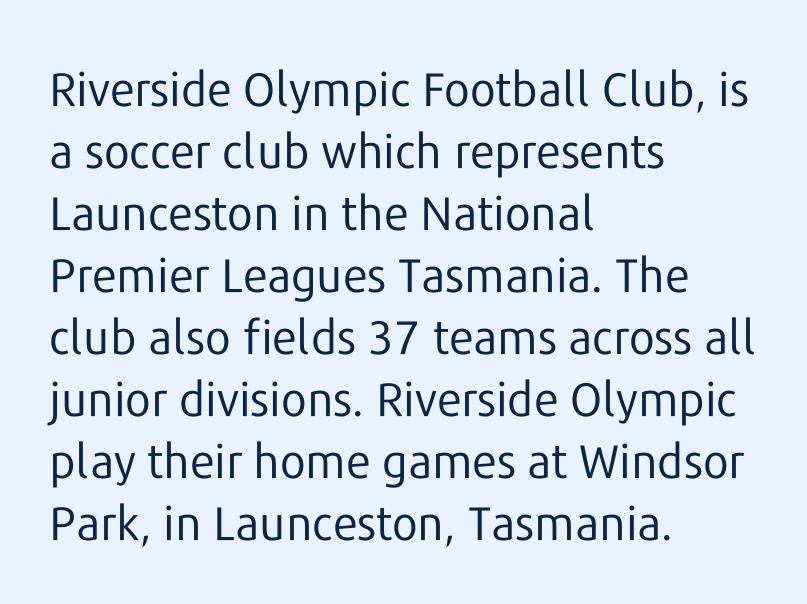
Q: Is the text bold? A: No.
Q: Is the text italic (slanted)? A: No, it is upright.
Q: Is the typeface a serif or a sans-serif typeface? A: Sans-serif.
Q: Is the text underlined? A: No.
Q: How is the paragraph aligned? A: Left-aligned.
Q: Is the spacing between letters normal or unusually wide? A: Normal.
Q: Is the spacing between lines tight, normal or loose? A: Normal.
Q: Width (condensed, normal, or wide)? A: Normal.
Q: Stroke contrast? A: Low.
Q: x-height? A: Medium.
Q: Monospaced? A: No.
